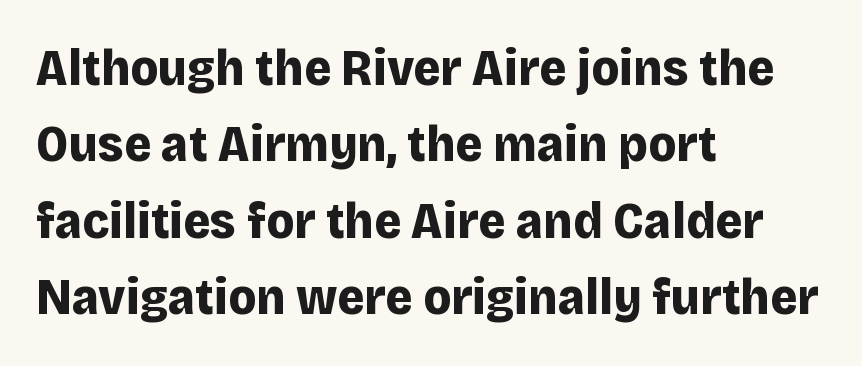
Q: Is the text bold? A: Yes.
Q: Is the text italic (slanted)? A: No, it is upright.
Q: Is the typeface a serif or a sans-serif typeface? A: Sans-serif.
Q: Is the text underlined? A: No.
Q: How is the paragraph aligned? A: Left-aligned.
Q: Is the spacing between letters normal or unusually wide? A: Normal.
Q: Is the spacing between lines tight, normal or loose? A: Normal.
Q: Width (condensed, normal, or wide)? A: Normal.
Q: Stroke contrast? A: Low.
Q: x-height? A: Large.
Q: Monospaced? A: No.
